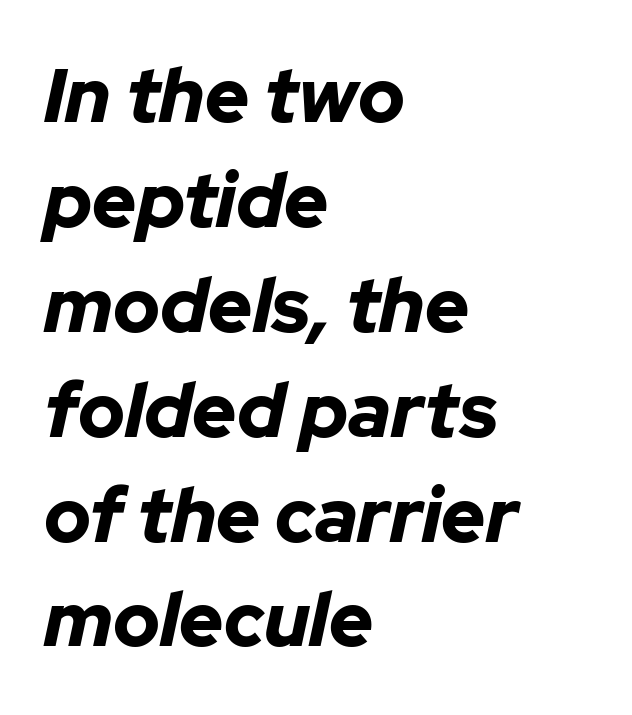
The passage is arranged the way most books set body copy — flush left. Standard letterfit; no display-style spreading of the glyphs. The space between consecutive lines is moderate. The sample has been set heavy, in full bold.
